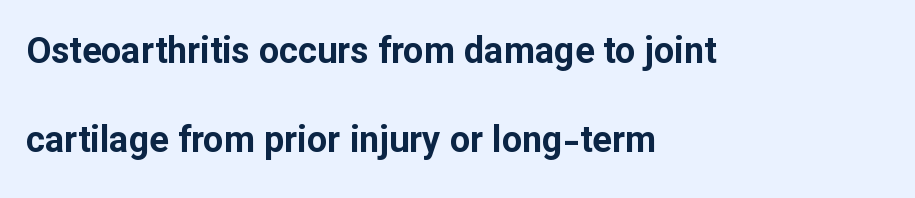
The image shows 36 px bold sans-serif type, upright; set left-aligned, loose line spacing (2.46x), normal letter spacing, not underlined; low stroke contrast and a medium x-height.
